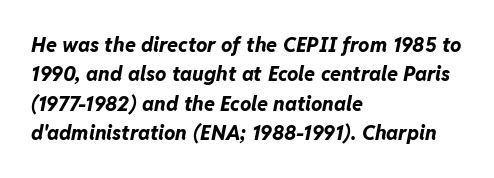
The image shows 20 px bold type, italic (leaning right); set left-aligned, normal line spacing (1.47x), normal letter spacing, not underlined.
